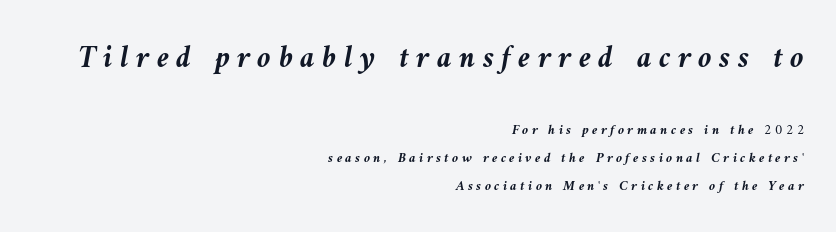
Note the varied advance widths — an 'i' is clearly narrower than an 'm'. How heavy is the stroke? Heavy — this is a bold. Two sizes are in play, and the larger belongs to the first block. Students, observe: this is what heavily led, spacious text looks like.
